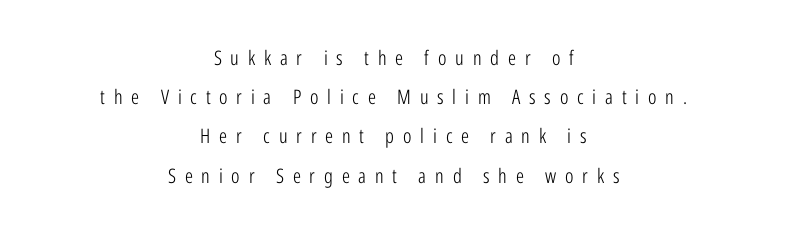
The letters stand upright; this is a roman face. The passage is arranged like a title page — every line centered. Caption: face not bold, strokes unweighted. Has an underline been added? It has not. The lines are spread far apart with generous leading.
